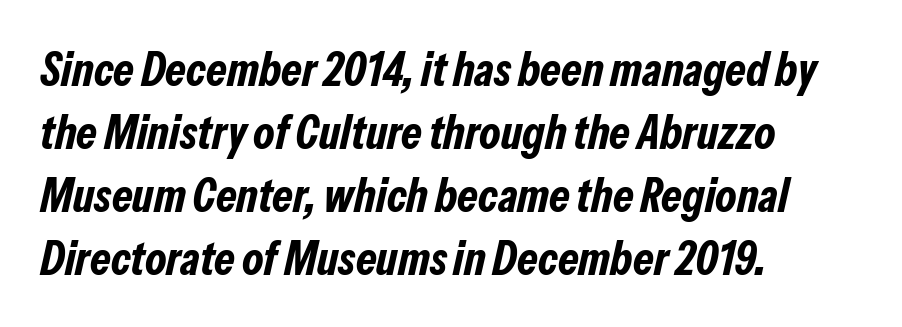
Q: Is the text bold? A: Yes.
Q: Is the text italic (slanted)? A: Yes, it leans right by about 13 degrees.
Q: Is the text underlined? A: No.
Q: How is the paragraph aligned? A: Left-aligned.
Q: Is the spacing between letters normal or unusually wide? A: Normal.
Q: Is the spacing between lines tight, normal or loose? A: Normal.
Q: Width (condensed, normal, or wide)? A: Condensed.
Q: Stroke contrast? A: Low.
Q: x-height? A: Medium.
Q: Monospaced? A: No.
